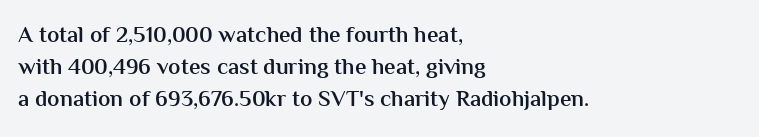
The image shows 23 px text type, upright; set left-aligned, normal line spacing (1.39x), normal letter spacing, not underlined.
